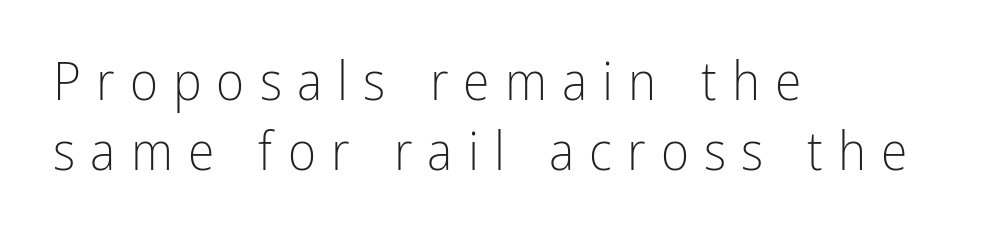
The image shows 54 px light, condensed sans-serif type, upright; set left-aligned, normal line spacing (1.3x), unusually wide letter spacing (+0.28 em), not underlined; low stroke contrast and a medium x-height.
